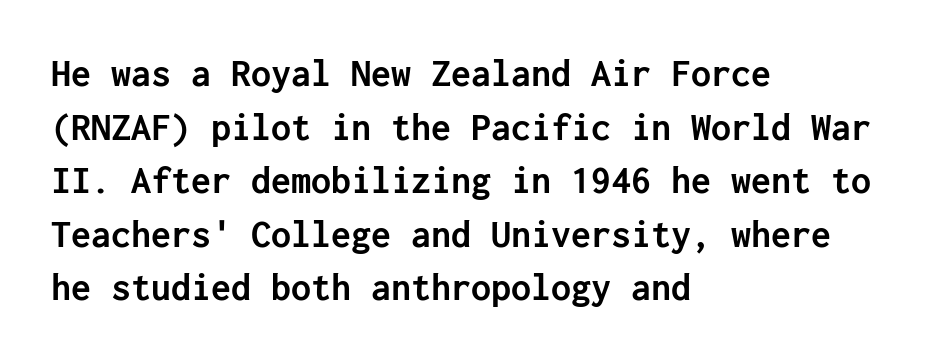
Q: Is the text bold? A: Yes.
Q: Is the text italic (slanted)? A: No, it is upright.
Q: Is the typeface a serif or a sans-serif typeface? A: Sans-serif.
Q: Is the text underlined? A: No.
Q: How is the paragraph aligned? A: Left-aligned.
Q: Is the spacing between letters normal or unusually wide? A: Normal.
Q: Is the spacing between lines tight, normal or loose? A: Normal.
Q: Width (condensed, normal, or wide)? A: Normal.
Q: Stroke contrast? A: Low.
Q: x-height? A: Medium.
